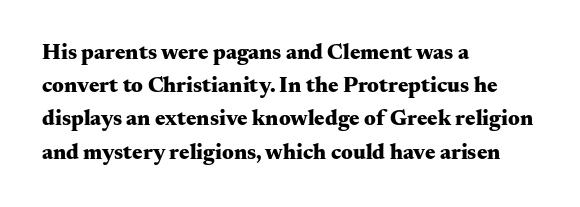
{"italic": "no", "bold": "yes", "underline": "no", "align": "left", "line_spacing": "normal", "line_spacing_ratio": 1.51, "letter_spacing": "normal", "letter_spacing_em": 0.0, "glyph_px": 22}
